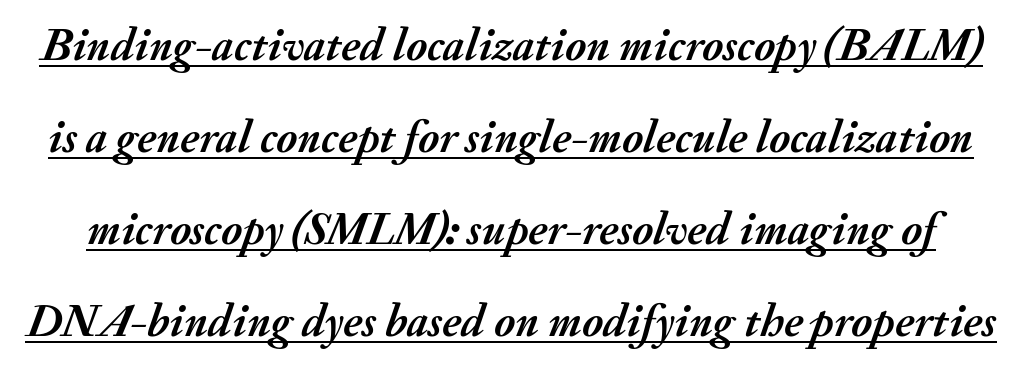
Each letter keeps its own natural width here, so spacing adapts to shape. This rendering leaves character spacing at its baseline value. Underlining? Definitely there. Stroke thickness is high; the sample reads as a true bold. When letters slant like this, we call the style italic. Regarding leading, the lines here are spaced well apart.
